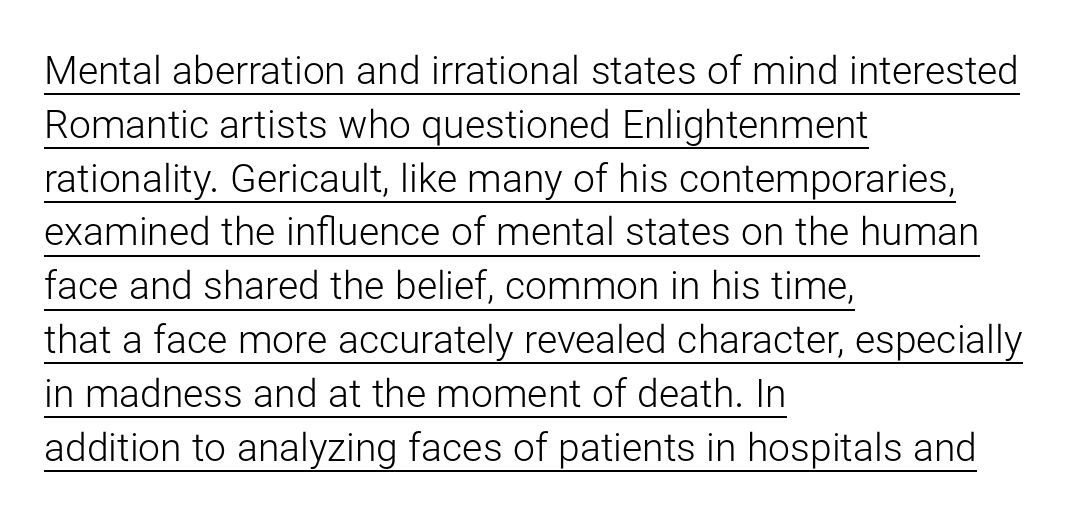
A typesetter would label this face a sans. Character widths vary here, with narrow letters taking less room than wide ones. One-word summary of the alignment: left. The line texture is even and compact thanks to regular tracking. Emphasis is given by a line drawn under the lettering. When letters stand straight like this, we call the style roman or upright.
